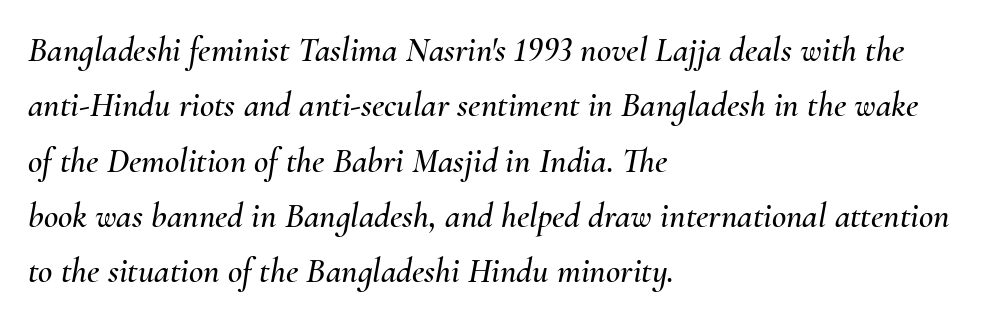
Q: Is the text italic (slanted)? A: Yes, it leans right by about 10 degrees.
Q: Is the text underlined? A: No.
Q: How is the paragraph aligned? A: Left-aligned.
Q: Is the spacing between letters normal or unusually wide? A: Normal.
Q: Is the spacing between lines tight, normal or loose? A: Normal.
Q: Width (condensed, normal, or wide)? A: Normal.
Q: Stroke contrast? A: Medium.
Q: x-height? A: Small.
Q: Monospaced? A: No.
